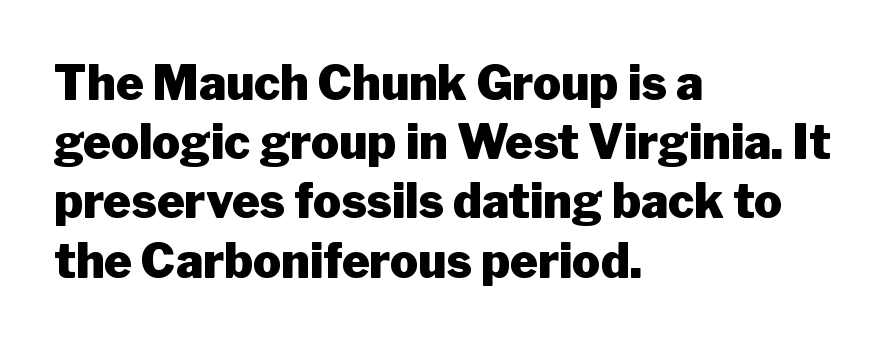
The image shows 47 px heavy sans-serif type, upright; set left-aligned, normal line spacing (1.26x), normal letter spacing, not underlined; low stroke contrast and a medium x-height.
